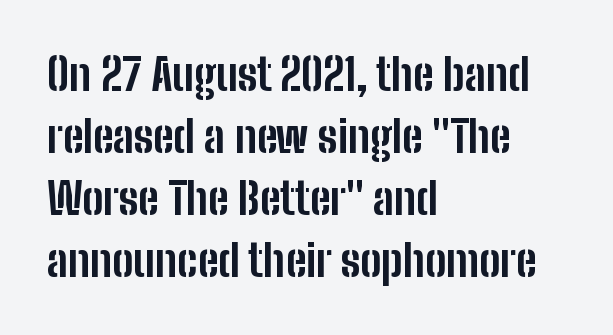
{"serif": "no", "italic": "no", "bold": "yes", "weight": "bold", "width": "condensed", "stroke_contrast": "low", "x_height": "medium", "monospaced": "no", "underline": "no", "align": "left", "line_spacing": "normal", "line_spacing_ratio": 1.41, "letter_spacing": "normal", "letter_spacing_em": 0.0, "glyph_px": 44}
